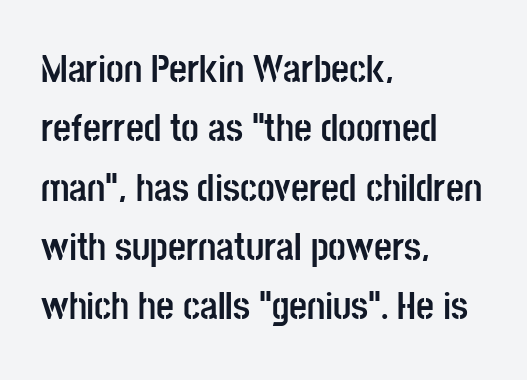
The image shows 39 px semibold, condensed sans-serif type, upright; set left-aligned, normal line spacing (1.52x), normal letter spacing, not underlined; low stroke contrast and a large x-height.
